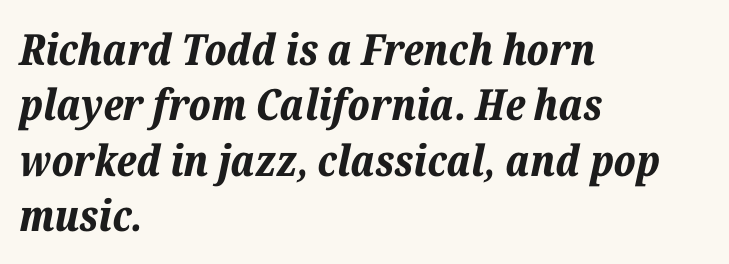
{"italic": "yes", "lean": "right", "slant_degrees": 12, "bold": "yes", "weight": "bold", "width": "normal", "stroke_contrast": "low", "x_height": "medium", "monospaced": "no", "underline": "no", "align": "left", "line_spacing": "normal", "line_spacing_ratio": 1.29, "letter_spacing": "normal", "letter_spacing_em": 0.0, "glyph_px": 43}
